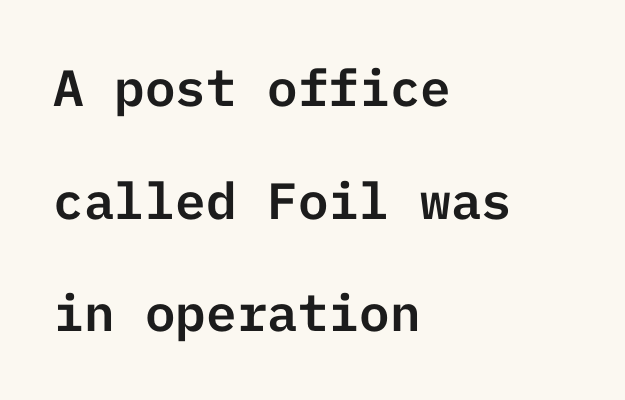
Type without underlining. The type sits square on the baseline with zero lean. This rendering leaves character spacing at its baseline value. One glance says open: line gaps are wider than usual.
